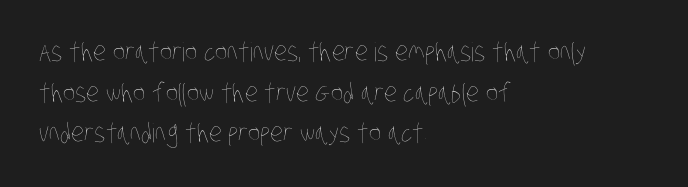
Q: Is the text bold? A: No.
Q: Is the text underlined? A: No.
Q: How is the paragraph aligned? A: Left-aligned.
Q: Is the spacing between letters normal or unusually wide? A: Normal.
Q: Is the spacing between lines tight, normal or loose? A: Normal.
